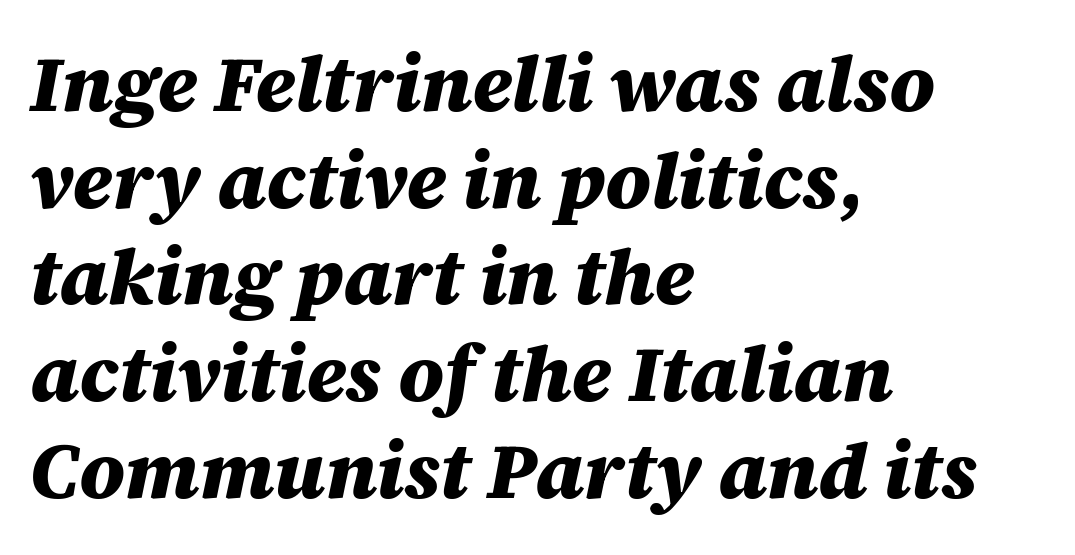
The image shows 78 px heavy type, italic (leaning right); set left-aligned, line spacing 1.24x, normal letter spacing, not underlined; medium stroke contrast and a large x-height.
